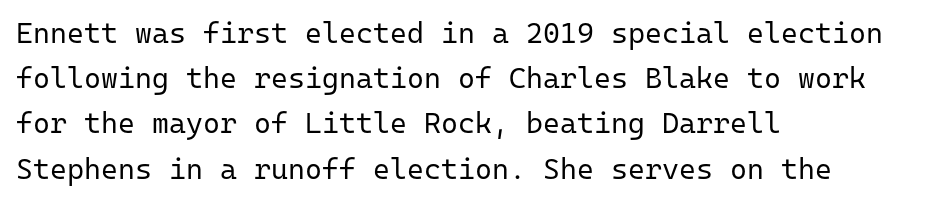
{"serif": "no", "italic": "no", "bold": "no", "weight": "regular", "width": "normal", "stroke_contrast": "low", "x_height": "medium", "monospaced": "yes", "underline": "no", "align": "left", "line_spacing": "normal", "line_spacing_ratio": 1.56, "letter_spacing": "normal", "letter_spacing_em": 0.0, "glyph_px": 29}
